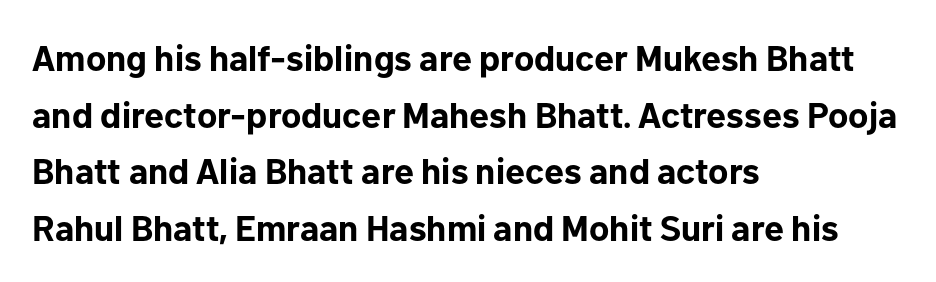
Q: Is the text bold? A: Yes.
Q: Is the text italic (slanted)? A: No, it is upright.
Q: Is the typeface a serif or a sans-serif typeface? A: Sans-serif.
Q: Is the text underlined? A: No.
Q: How is the paragraph aligned? A: Left-aligned.
Q: Is the spacing between letters normal or unusually wide? A: Normal.
Q: Is the spacing between lines tight, normal or loose? A: Normal.
Q: Width (condensed, normal, or wide)? A: Normal.
Q: Stroke contrast? A: Low.
Q: x-height? A: Medium.
Q: Monospaced? A: No.
